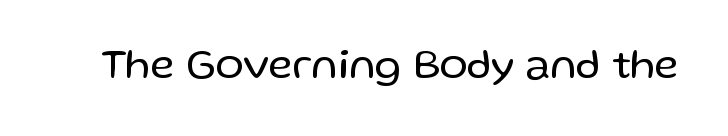
Note: no serifs on the glyphs. The zone under the glyphs is completely vacant. These lines are rendered in a variable-pitch font. The letters stand straight up with perfectly vertical stems.
